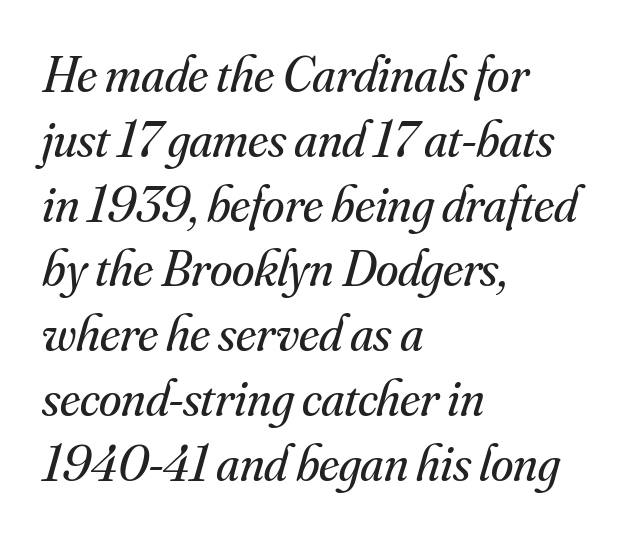
{"serif": "yes", "italic": "yes", "lean": "right", "slant_degrees": 16, "bold": "no", "weight": "regular", "width": "normal", "stroke_contrast": "medium", "x_height": "small", "monospaced": "no", "underline": "no", "align": "left", "line_spacing": "normal", "line_spacing_ratio": 1.27, "letter_spacing": "normal", "letter_spacing_em": 0.0, "glyph_px": 51}
